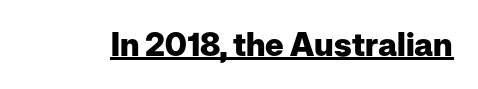
The image shows 32 px heavy sans-serif type, upright; set normal letter spacing, underlined; low stroke contrast and a medium x-height.
